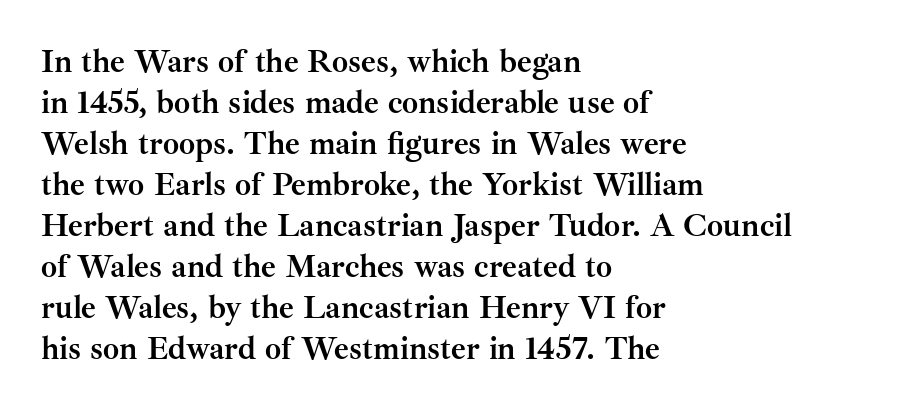
A roman cut, with each character standing at attention. Is the letter spacing exaggerated? No — it looks like the ordinary default. Looks like regular typesetting: each glyph gets only the width it needs. The characters display serif detailing at their extremities. The line-height multiplier appears to be the usual default.
